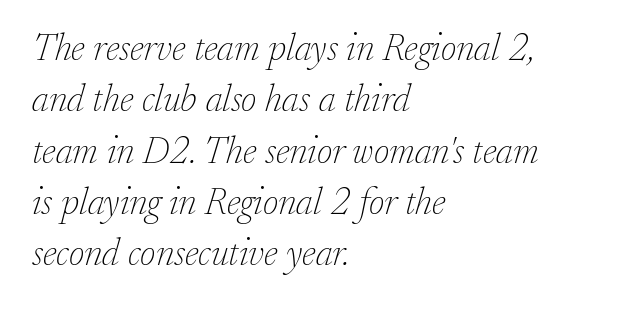
The image shows 38 px thin serif type, italic (leaning right); set left-aligned, normal line spacing (1.35x), normal letter spacing, not underlined; low stroke contrast and a small x-height.
